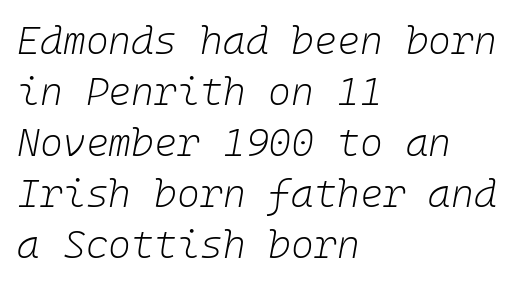
{"italic": "yes", "lean": "right", "slant_degrees": 10, "bold": "no", "weight": "light", "width": "normal", "stroke_contrast": "low", "x_height": "medium", "underline": "no", "align": "left", "line_spacing": "normal", "line_spacing_ratio": 1.31, "letter_spacing": "normal", "letter_spacing_em": 0.0, "glyph_px": 39}
